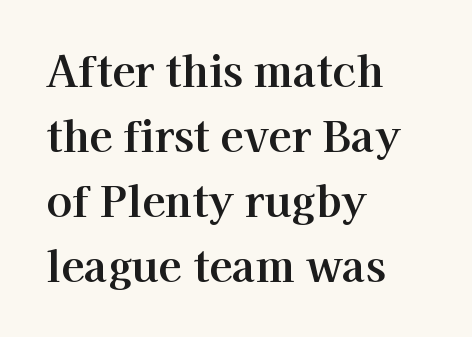
These lines stack with their left ends in a neat column. The tracking reads as untouched default to a designer's eye. The passage shown is typeset with a serif family. Any mark beneath the type? The region is blank. The letters advance in unequal steps, a hallmark of proportional type.
